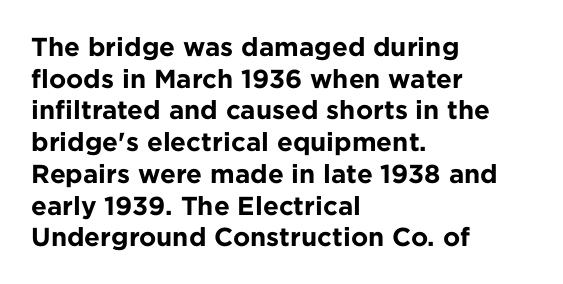
Q: Is the text bold? A: Yes.
Q: Is the text italic (slanted)? A: No, it is upright.
Q: Is the text underlined? A: No.
Q: How is the paragraph aligned? A: Left-aligned.
Q: Is the spacing between letters normal or unusually wide? A: Normal.
